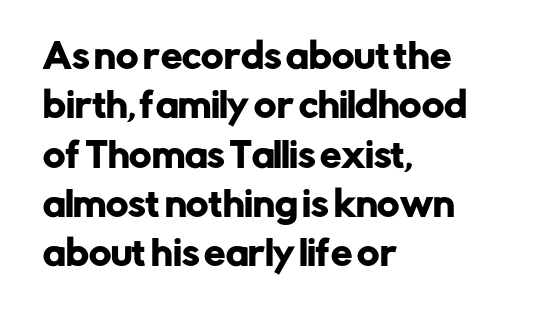
The image shows 34 px sans-serif type, upright; set left-aligned, normal line spacing (1.45x), normal letter spacing, not underlined; low stroke contrast and a medium x-height.
